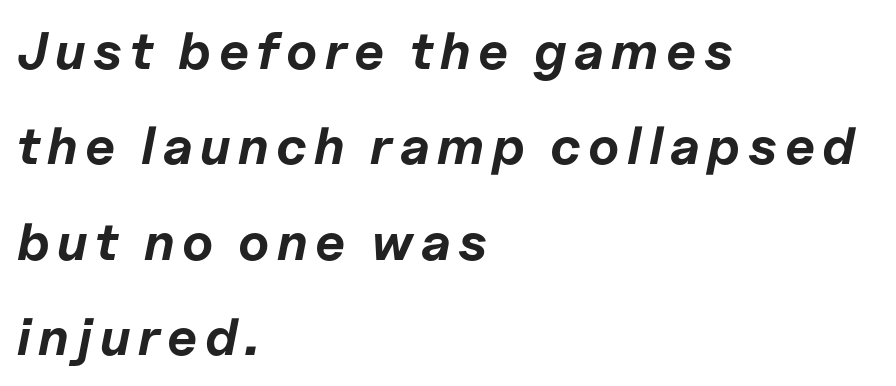
The space beneath each line is pristine and unruled. Emphasis-style slanted type is in use. Strong, thick strokes mark this as bold type. Line beginnings align vertically; line endings do not. Proportional: the letters do not fall into vertical columns.
